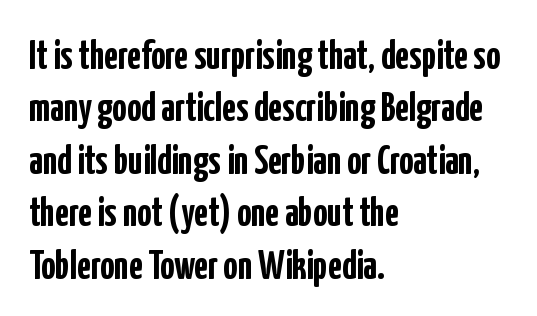
The ragged edge is on the right, which tells us the setting is flush left. The space beneath each line is pristine and unruled. Typographic density is high because the face is bold. The rows are spaced the way most documents space them.
